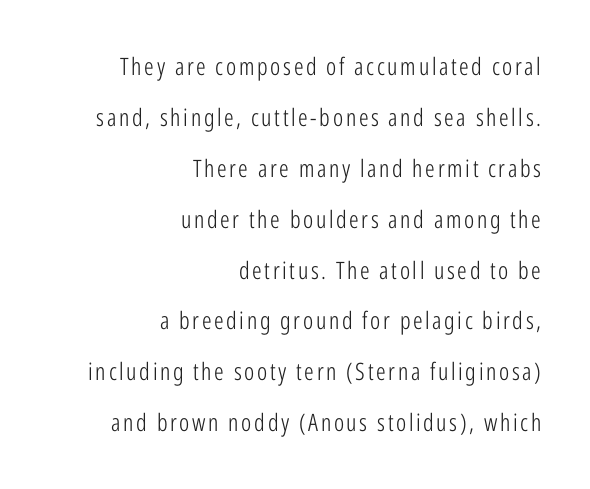
The image shows 24 px text type, upright; set right-aligned, loose line spacing (2.12x), not underlined.
